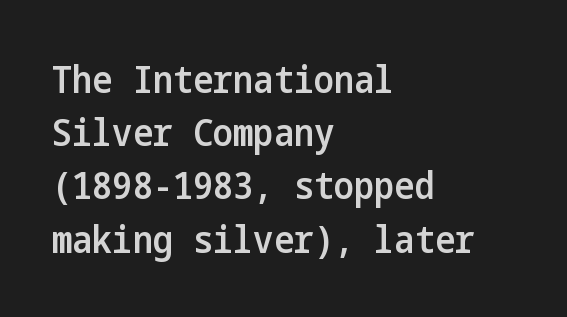
The image shows 38 px semibold, condensed sans-serif type, upright; set left-aligned, normal line spacing (1.4x), normal letter spacing, not underlined; low stroke contrast and a medium x-height.
